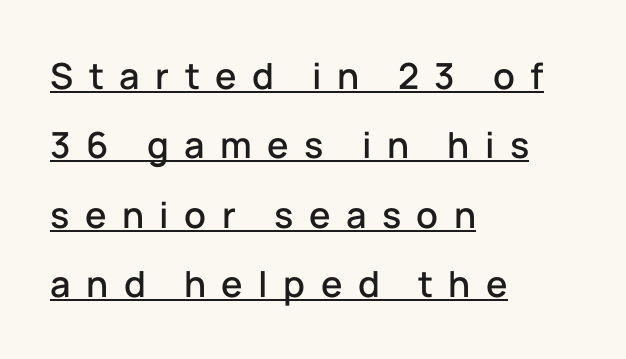
Q: Is the text italic (slanted)? A: No, it is upright.
Q: Is the typeface a serif or a sans-serif typeface? A: Sans-serif.
Q: Is the text underlined? A: Yes.
Q: How is the paragraph aligned? A: Left-aligned.
Q: Is the spacing between letters normal or unusually wide? A: Unusually wide.
Q: Is the spacing between lines tight, normal or loose? A: Loose.
Q: Width (condensed, normal, or wide)? A: Normal.
Q: Stroke contrast? A: Low.
Q: x-height? A: Medium.
Q: Monospaced? A: No.
